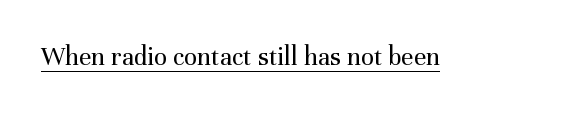
Q: Is the text bold? A: No.
Q: Is the text italic (slanted)? A: No, it is upright.
Q: Is the text underlined? A: Yes.
Q: Is the spacing between letters normal or unusually wide? A: Normal.
